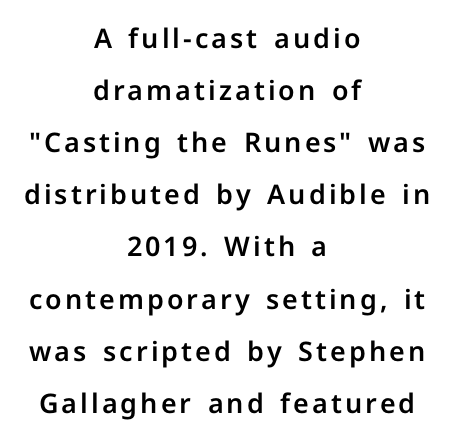
Rule under the text: the space is simply empty. The passage shown stacks its lines with a broad gap. This sample is center-justified, so both line endings float freely. Every stem runs plumb, perpendicular to the baseline.
